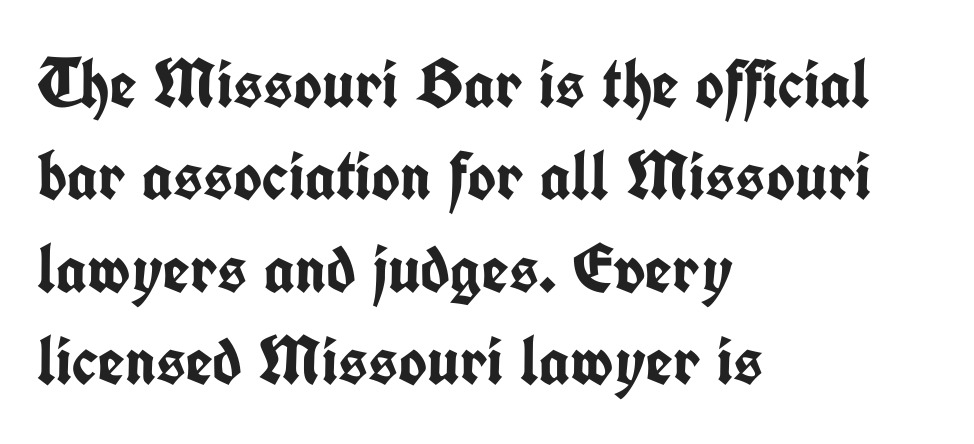
The image shows 69 px semibold, condensed sans-serif type, upright; set left-aligned, normal line spacing (1.34x), normal letter spacing, not underlined; low stroke contrast and a medium x-height.
